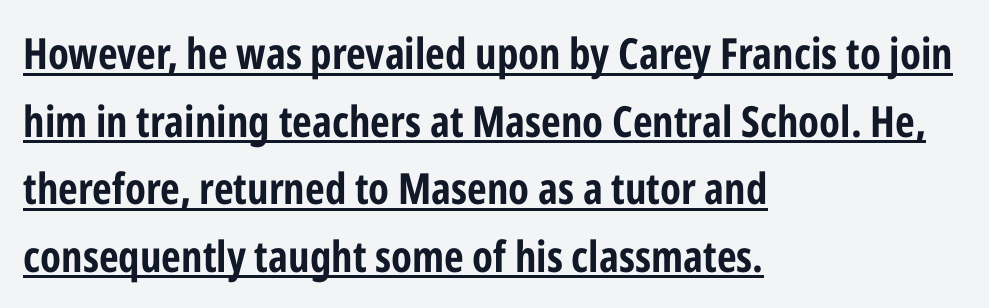
The letters stand straight up with perfectly vertical stems. Heft: maximum for text — a bold. These lines sit exactly where default settings would place them. The rag falls on the right side of this text block.
